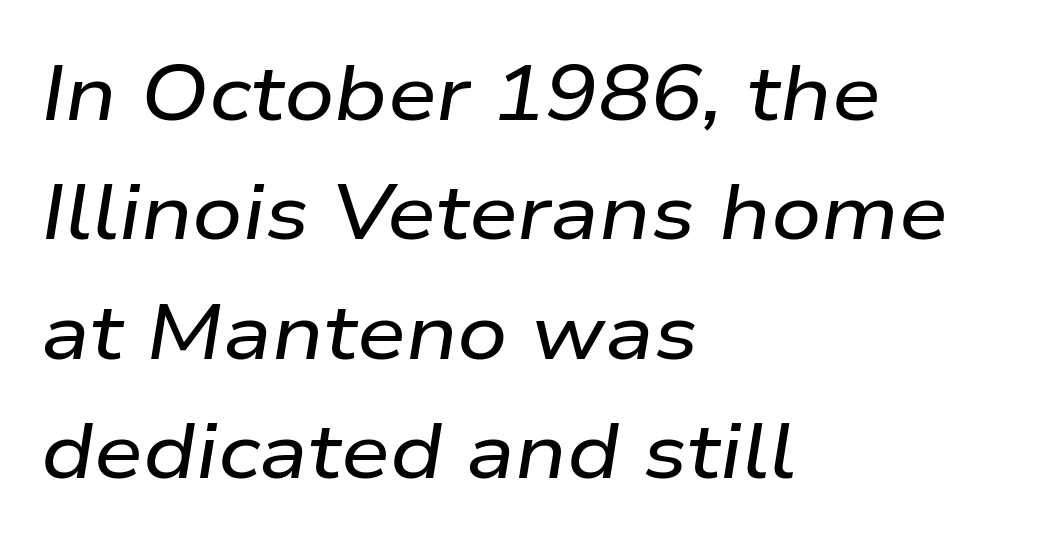
{"italic": "yes", "lean": "right", "slant_degrees": 9, "width": "wide", "stroke_contrast": "low", "x_height": "medium", "monospaced": "no", "underline": "no", "align": "left", "line_spacing": "normal", "line_spacing_ratio": 1.53, "letter_spacing": "normal", "letter_spacing_em": 0.0, "glyph_px": 78}
